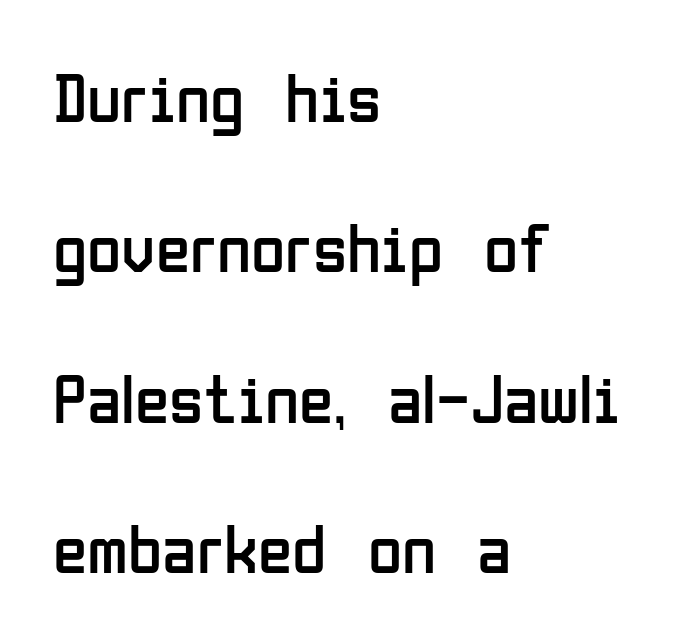
The passage is arranged the way most books set body copy — flush left. The strokes are not fattened; the text isn't bold. Think of a printed novel: that variable character pitch is what you see here. You could fit nearly another row in the gap between these rows.
